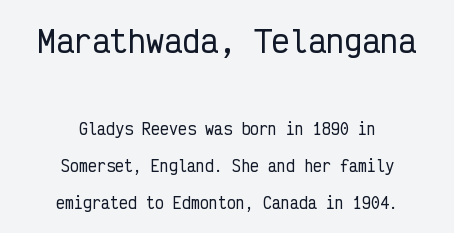
The gap between lines stays unmarked. Every row of glyphs is offset so its center matches the block's center. Rendered with straight, roman letterforms. The more generous point size was reserved for the upper chunk. If you measured baseline to baseline, you'd find a long distance. No extra tracking has been applied to these lines.
